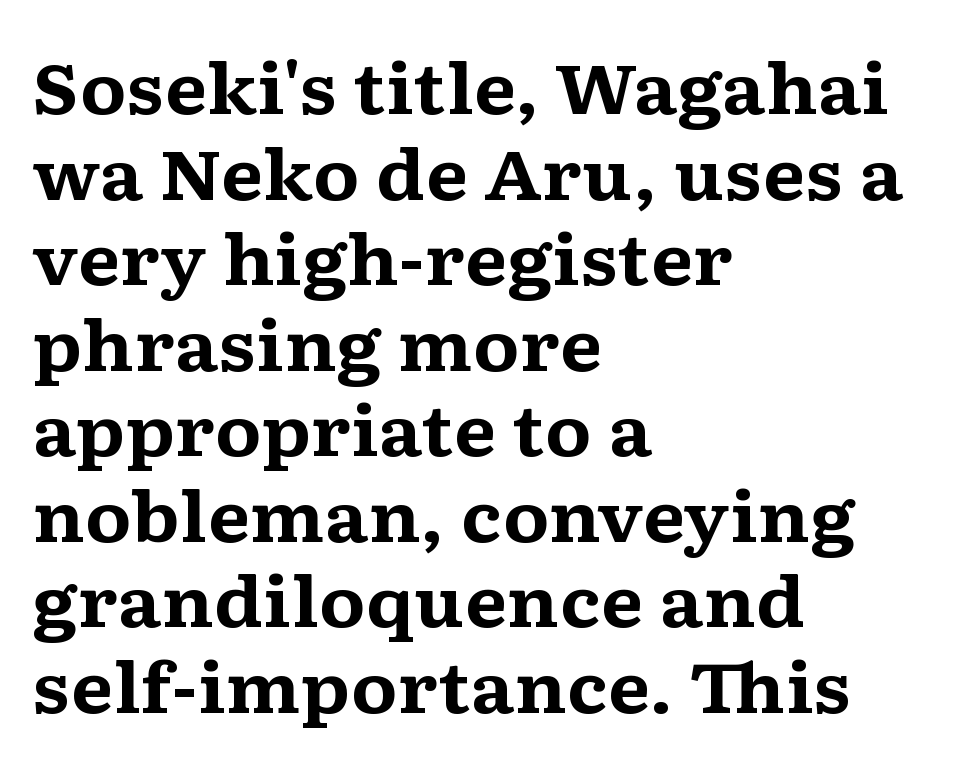
{"serif": "yes", "italic": "no", "bold": "yes", "weight": "bold", "width": "wide", "stroke_contrast": "medium", "x_height": "medium", "monospaced": "no", "underline": "no", "align": "left", "line_spacing_ratio": 1.24, "letter_spacing": "normal", "letter_spacing_em": 0.0, "glyph_px": 69}
